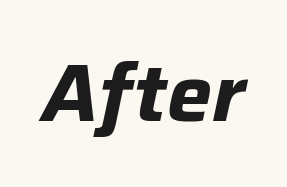
Q: Is the text bold? A: Yes.
Q: Is the text italic (slanted)? A: Yes, it leans right by about 12 degrees.
Q: Is the text underlined? A: No.
Q: Is the spacing between letters normal or unusually wide? A: Normal.
Q: Width (condensed, normal, or wide)? A: Normal.
Q: Stroke contrast? A: Low.
Q: x-height? A: Medium.
Q: Monospaced? A: No.
